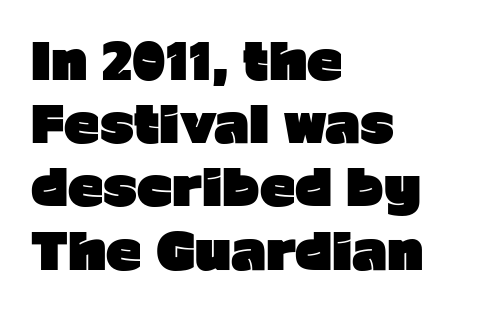
Does the lettering tilt? It doesn't — this is upright. A typesetter would label this face a sans. How heavy is the stroke? Heavy — this is a bold. The block of text has a typical density, with ordinary space between rows.
